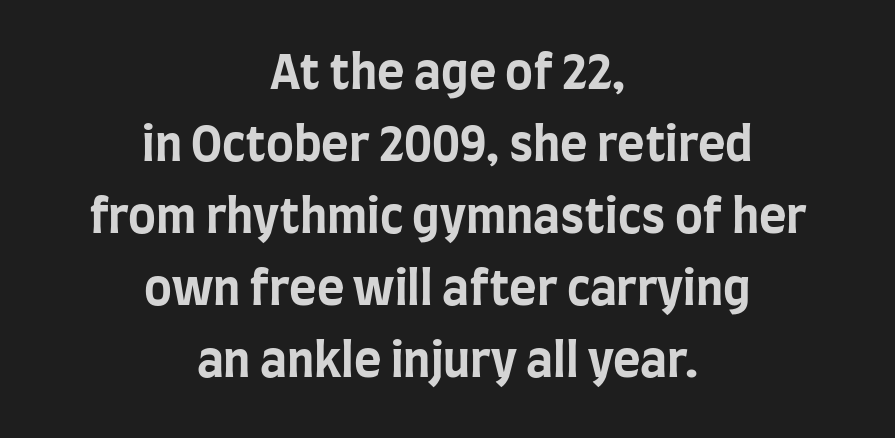
{"serif": "no", "italic": "no", "bold": "yes", "weight": "bold", "width": "condensed", "stroke_contrast": "low", "x_height": "large", "monospaced": "no", "underline": "no", "align": "center", "line_spacing": "normal", "line_spacing_ratio": 1.53, "letter_spacing": "normal", "letter_spacing_em": 0.0, "glyph_px": 47}
